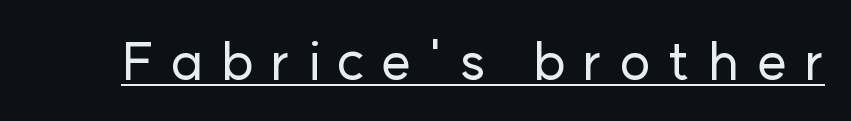
Q: Is the text italic (slanted)? A: No, it is upright.
Q: Is the typeface a serif or a sans-serif typeface? A: Sans-serif.
Q: Is the text underlined? A: Yes.
Q: Is the spacing between letters normal or unusually wide? A: Unusually wide.
Q: Width (condensed, normal, or wide)? A: Normal.
Q: Stroke contrast? A: Low.
Q: x-height? A: Medium.
Q: Monospaced? A: No.
